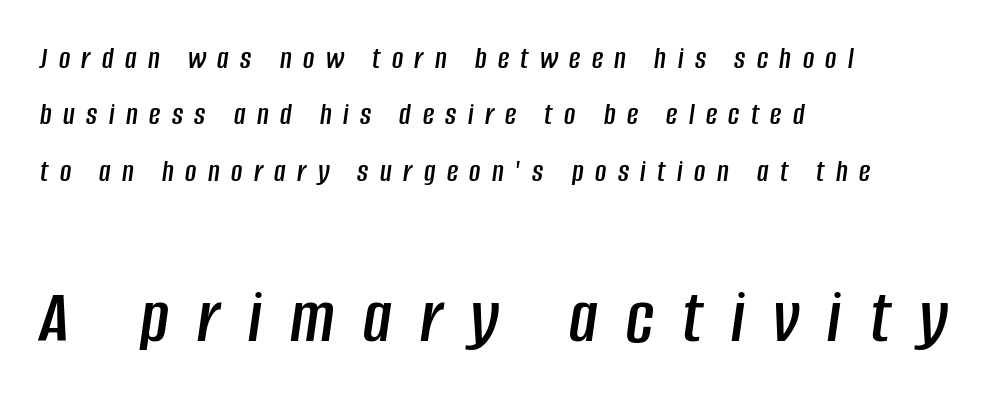
The image shows 77 px condensed type, italic (leaning right); set left-aligned, line spacing 1.82x, unusually wide letter spacing (+0.37 em), not underlined; the second (bottom) block is 2.48x larger; low stroke contrast and a large x-height.
